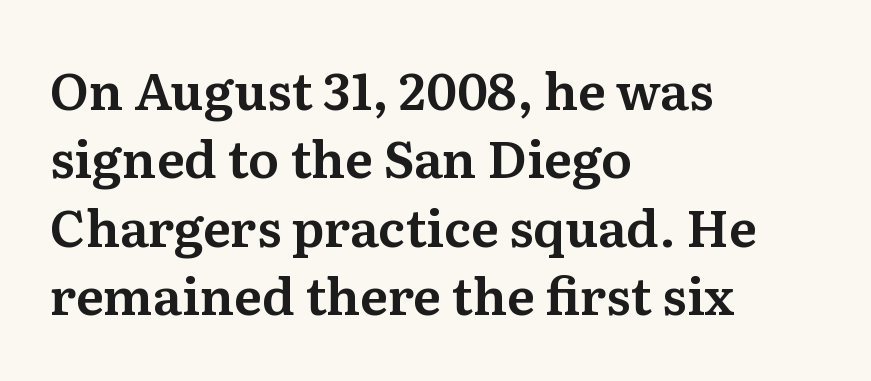
Check where the strokes stop: tiny serifs finish them off. A typesetter would call this proportional, since set widths differ per character. Honestly, there is no underline to notice here at all. Each line starts at the same left margin while the right side varies. Nope, not italic — everything's standing straight.
